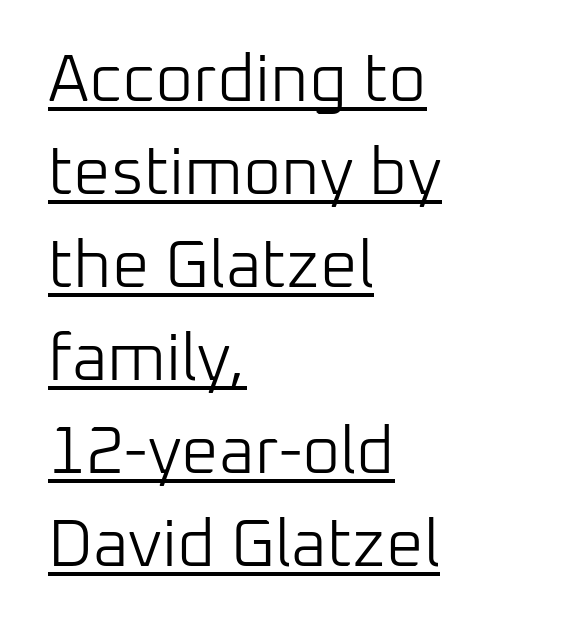
The passage shown stacks its lines at a standard gap. The sample's only ornament is a line tracing under the words. Honestly, the letter spacing is just normal — you wouldn't notice it. Proportional: the letters do not fall into vertical columns.
